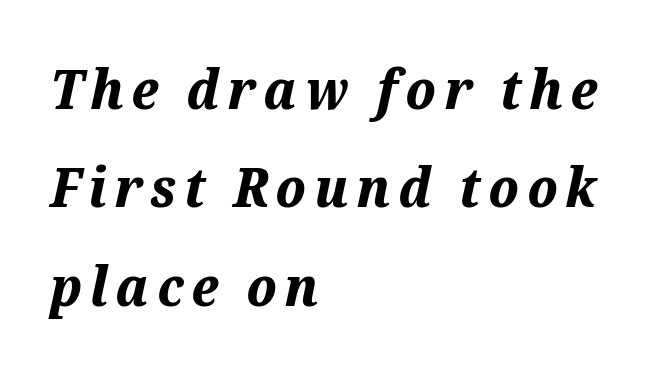
Q: Is the text bold? A: Yes.
Q: Is the text italic (slanted)? A: Yes, it leans right by about 12 degrees.
Q: Is the text underlined? A: No.
Q: How is the paragraph aligned? A: Left-aligned.
Q: Width (condensed, normal, or wide)? A: Normal.
Q: Stroke contrast? A: Medium.
Q: x-height? A: Medium.
Q: Monospaced? A: No.
